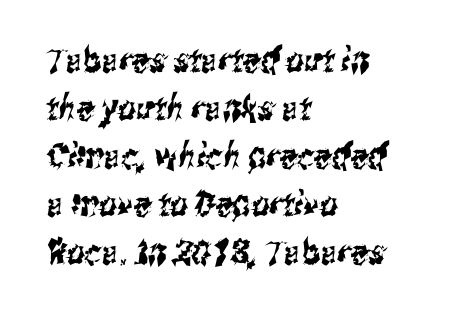
The image shows 35 px condensed sans-serif type; set left-aligned, normal line spacing (1.37x), normal letter spacing, not underlined; medium stroke contrast and a medium x-height.
